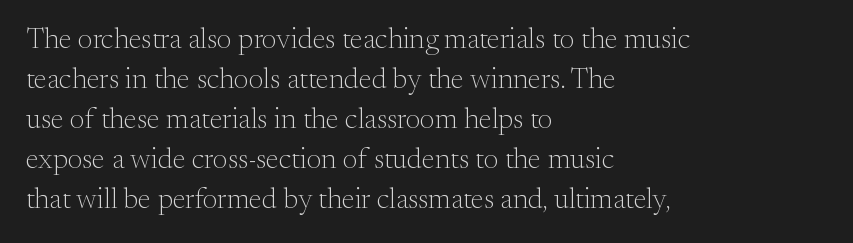
This reads as an unemphasized weight, regular at the heaviest. Old-style or modern, the face here clearly has serifs. The specimen omits any rule beneath the text block's lines. Looks like regular typesetting: each glyph gets only the width it needs. Horizontal bands of white between lines are of average thickness.
